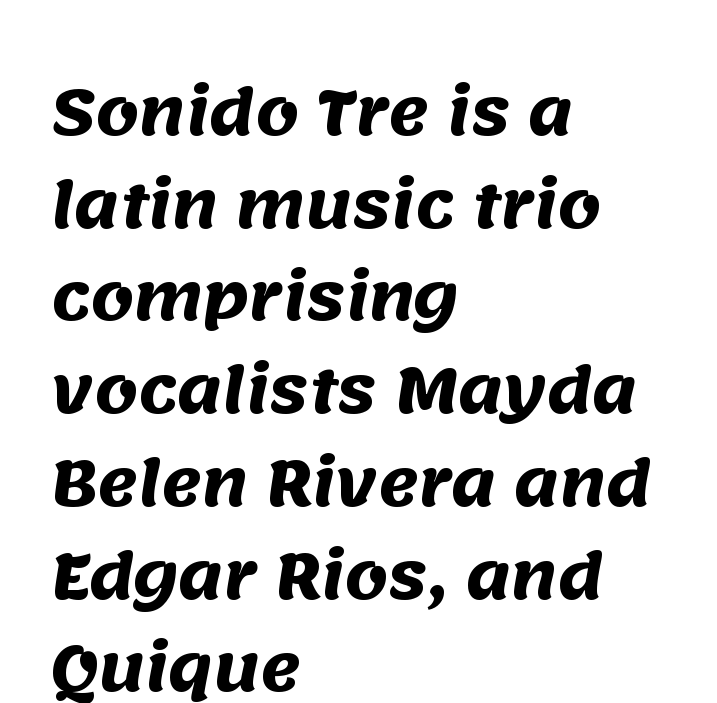
{"serif": "no", "bold": "yes", "weight": "heavy", "width": "normal", "stroke_contrast": "medium", "x_height": "large", "monospaced": "no", "underline": "no", "align": "left", "line_spacing": "normal", "line_spacing_ratio": 1.52, "letter_spacing": "normal", "letter_spacing_em": 0.0, "glyph_px": 61}
